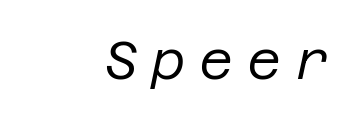
{"italic": "yes", "lean": "right", "slant_degrees": 12, "bold": "no", "weight": "regular", "width": "normal", "stroke_contrast": "low", "x_height": "large", "underline": "no", "letter_spacing": "wide", "letter_spacing_em": 0.25, "glyph_px": 53}
